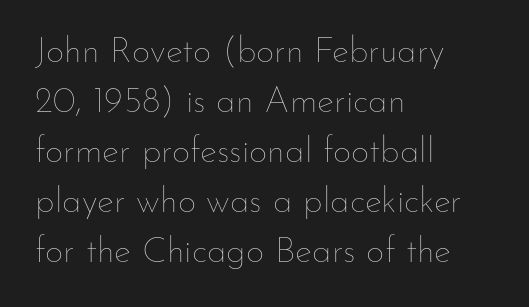
{"italic": "no", "bold": "no", "weight": "thin", "width": "normal", "stroke_contrast": "low", "x_height": "small", "monospaced": "no", "underline": "no", "align": "left", "line_spacing": "normal", "line_spacing_ratio": 1.39, "letter_spacing": "normal", "letter_spacing_em": 0.0, "glyph_px": 36}
